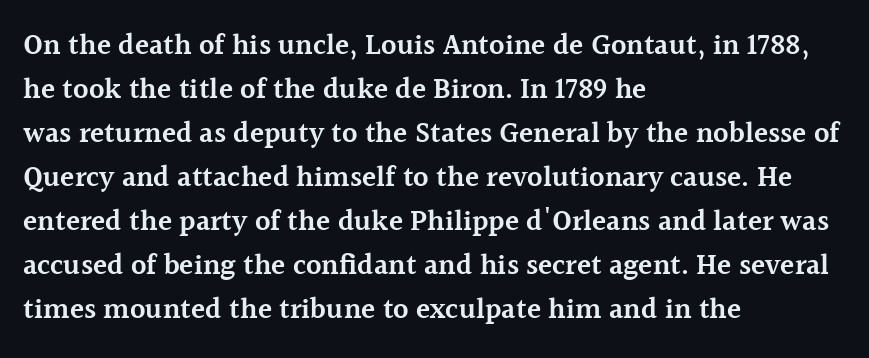
Q: Is the text bold? A: Semi-bold.
Q: Is the text italic (slanted)? A: No, it is upright.
Q: Is the typeface a serif or a sans-serif typeface? A: Serif.
Q: Is the text underlined? A: No.
Q: How is the paragraph aligned? A: Left-aligned.
Q: Is the spacing between letters normal or unusually wide? A: Normal.
Q: Is the spacing between lines tight, normal or loose? A: Normal.
Q: Width (condensed, normal, or wide)? A: Normal.
Q: x-height? A: Medium.
Q: Monospaced? A: No.
